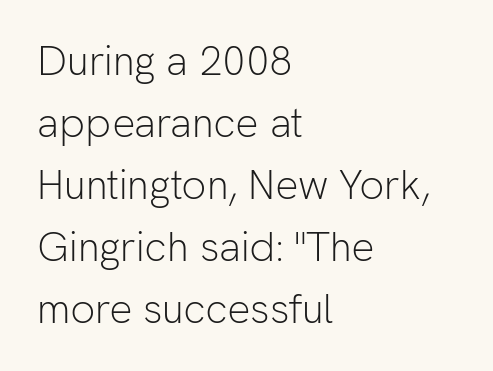
The image shows 41 px light sans-serif type, upright; set left-aligned, normal line spacing (1.51x), normal letter spacing, not underlined; low stroke contrast and a medium x-height.
